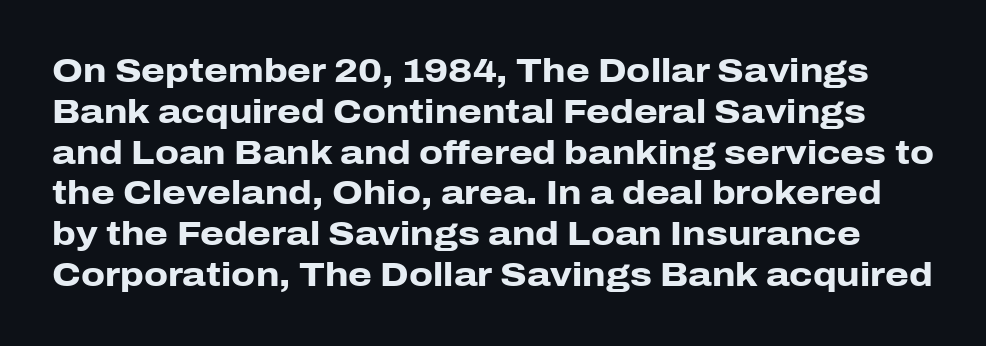
The image shows 34 px heavy sans-serif type, upright; set line spacing 1.2x, normal letter spacing, not underlined; low stroke contrast and a medium x-height.
